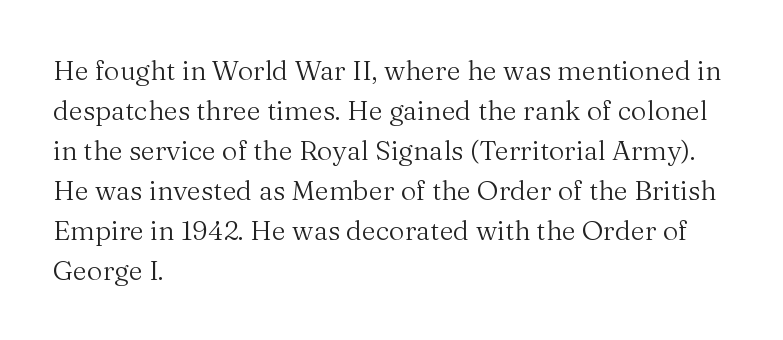
Q: Is the text bold? A: No.
Q: Is the text italic (slanted)? A: No, it is upright.
Q: Is the text underlined? A: No.
Q: How is the paragraph aligned? A: Left-aligned.
Q: Is the spacing between letters normal or unusually wide? A: Normal.
Q: Is the spacing between lines tight, normal or loose? A: Normal.
